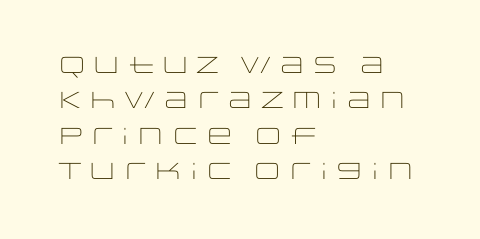
Q: Is the text bold? A: No.
Q: Is the text italic (slanted)? A: No, it is upright.
Q: Is the text underlined? A: No.
Q: How is the paragraph aligned? A: Left-aligned.
Q: Is the spacing between letters normal or unusually wide? A: Normal.
Q: Is the spacing between lines tight, normal or loose? A: Normal.
